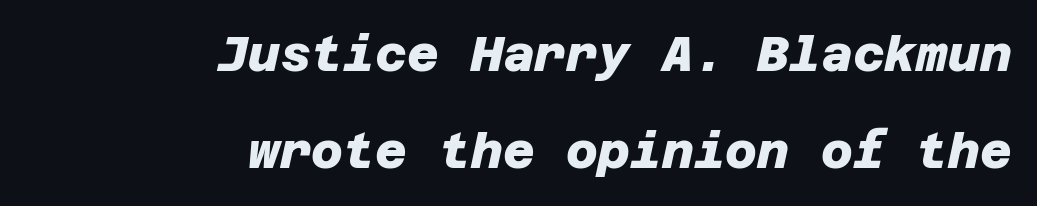
Descenders are the only things crossing below the line. A full-strength bold gives these letters their thick strokes. Alignment: flush right. The gaps between neighbouring characters are ordinary and unremarkable.
